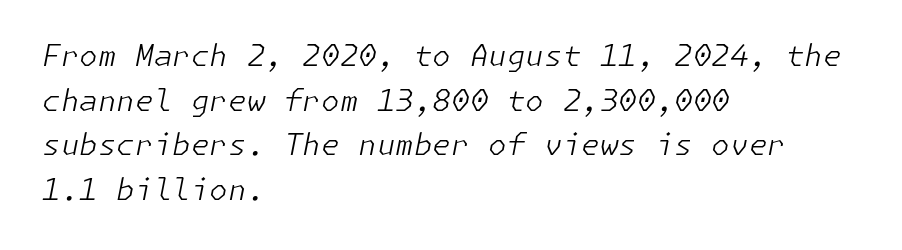
Leading matches the norm, producing a regular column. A clean baseline with only descenders dipping below it. In terms of posture, this sample is oblique. A classic flush-left, rag-right setting is used for this passage. Here the glyphs are tracked normally, forming tight word shapes.
